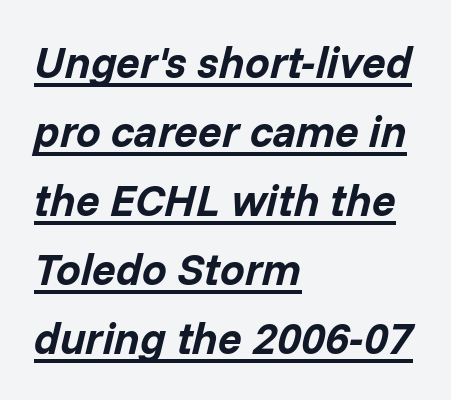
{"italic": "yes", "lean": "right", "slant_degrees": 14, "bold": "yes", "weight": "bold", "width": "normal", "stroke_contrast": "low", "x_height": "medium", "monospaced": "no", "underline": "yes", "align": "left", "line_spacing": "normal", "line_spacing_ratio": 1.57, "letter_spacing": "normal", "letter_spacing_em": 0.0, "glyph_px": 44}
